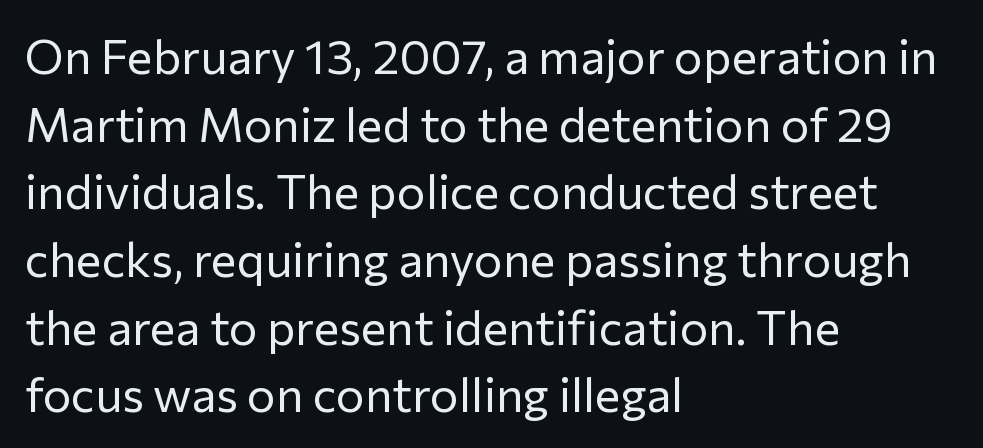
The image shows 48 px regular-weight sans-serif type, upright; set left-aligned, normal line spacing (1.41x), normal letter spacing, not underlined; low stroke contrast and a medium x-height.
